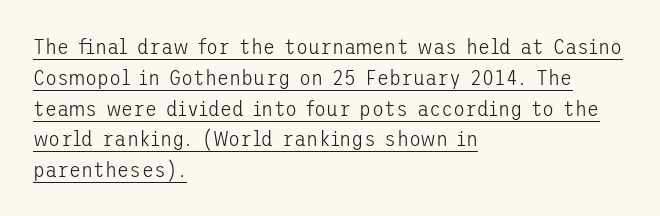
Q: Is the text bold? A: No.
Q: Is the text italic (slanted)? A: No, it is upright.
Q: Is the text underlined? A: Yes.
Q: How is the paragraph aligned? A: Left-aligned.
Q: Is the spacing between letters normal or unusually wide? A: Normal.
Q: Is the spacing between lines tight, normal or loose? A: Normal.
